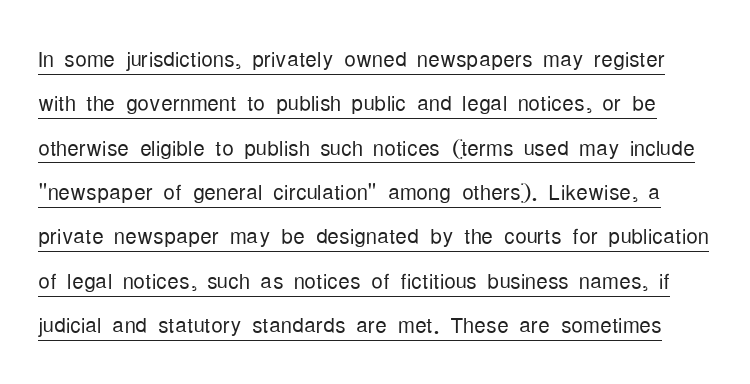
Q: Is the text bold? A: No.
Q: Is the text italic (slanted)? A: No, it is upright.
Q: Is the typeface a serif or a sans-serif typeface? A: Sans-serif.
Q: Is the text underlined? A: Yes.
Q: Is the spacing between letters normal or unusually wide? A: Normal.
Q: Is the spacing between lines tight, normal or loose? A: Normal.
Q: Width (condensed, normal, or wide)? A: Condensed.
Q: Stroke contrast? A: Low.
Q: x-height? A: Medium.
Q: Monospaced? A: No.
